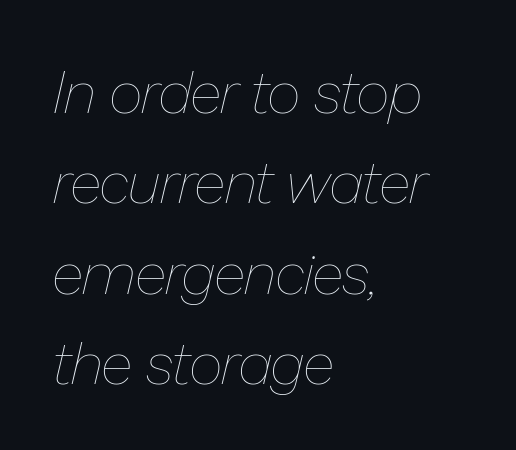
The image shows 59 px thin type, italic (leaning right); set left-aligned, normal line spacing (1.53x), normal letter spacing, not underlined; low stroke contrast and a medium x-height.
